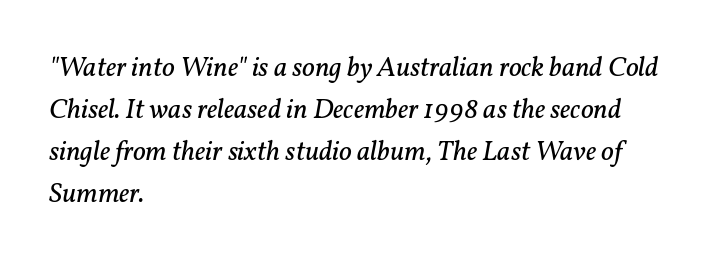
The image shows 28 px regular-weight serif type, italic (leaning right); set left-aligned, normal line spacing (1.5x), normal letter spacing, not underlined; low stroke contrast and a medium x-height.
